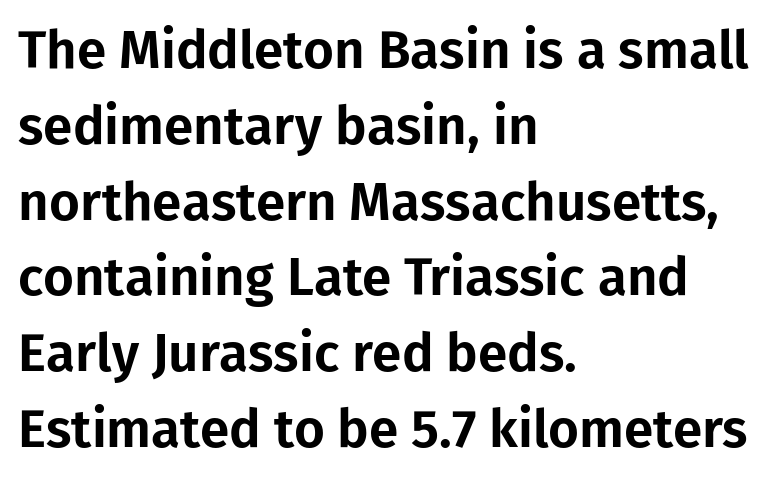
The image shows 53 px sans-serif type, upright; set left-aligned, normal line spacing (1.43x), normal letter spacing, not underlined; low stroke contrast and a medium x-height.
